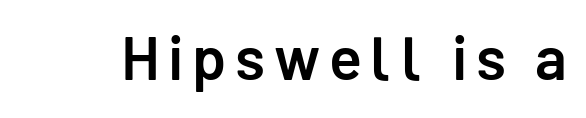
Q: Is the text bold? A: Semi-bold.
Q: Is the text italic (slanted)? A: No, it is upright.
Q: Is the typeface a serif or a sans-serif typeface? A: Sans-serif.
Q: Is the text underlined? A: No.
Q: Width (condensed, normal, or wide)? A: Normal.
Q: Stroke contrast? A: Low.
Q: x-height? A: Medium.
Q: Monospaced? A: No.
